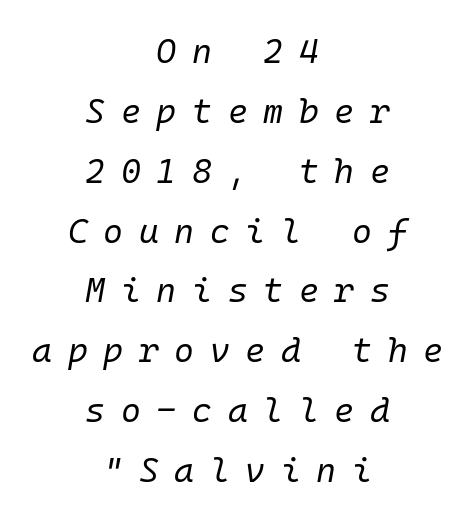
Q: Is the text bold? A: No.
Q: Is the text italic (slanted)? A: Yes, it leans right by about 10 degrees.
Q: Is the text underlined? A: No.
Q: How is the paragraph aligned? A: Centered.
Q: Is the spacing between letters normal or unusually wide? A: Unusually wide.
Q: Width (condensed, normal, or wide)? A: Normal.
Q: Stroke contrast? A: Low.
Q: x-height? A: Medium.
Q: Monospaced? A: Yes.
